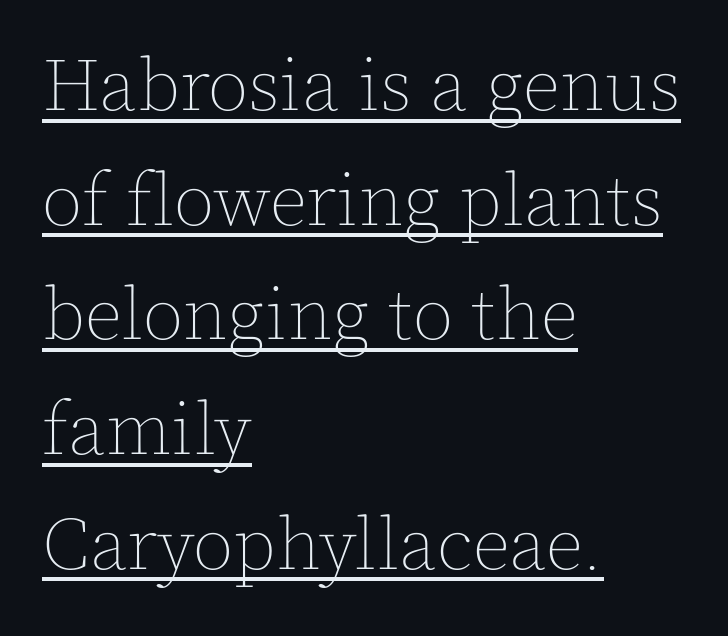
Q: Is the text bold? A: No.
Q: Is the text italic (slanted)? A: No, it is upright.
Q: Is the text underlined? A: Yes.
Q: How is the paragraph aligned? A: Left-aligned.
Q: Is the spacing between letters normal or unusually wide? A: Normal.
Q: Is the spacing between lines tight, normal or loose? A: Normal.
Q: Width (condensed, normal, or wide)? A: Normal.
Q: x-height? A: Medium.
Q: Monospaced? A: No.
